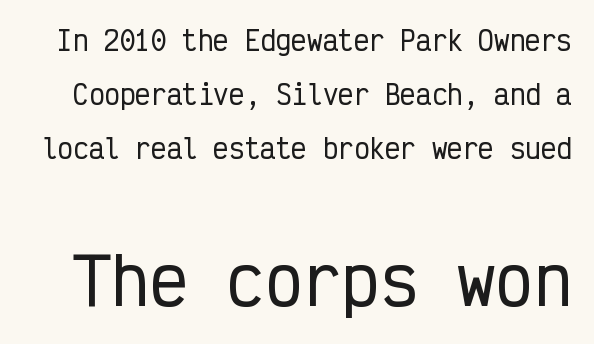
Q: Is the text italic (slanted)? A: No, it is upright.
Q: Is the typeface a serif or a sans-serif typeface? A: Sans-serif.
Q: Is the text underlined? A: No.
Q: Is the spacing between letters normal or unusually wide? A: Normal.
Q: Is the spacing between lines tight, normal or loose? A: Loose.
Q: Which block of text is set in a larger size, the first (top) or the second (bottom)? A: The second (bottom) one.
Q: Width (condensed, normal, or wide)? A: Condensed.
Q: Stroke contrast? A: Low.
Q: x-height? A: Medium.
Q: Monospaced? A: Yes.
